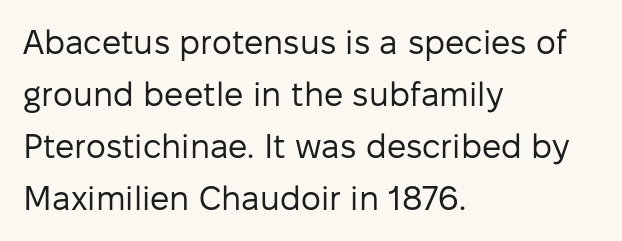
The image shows 34 px regular-weight sans-serif type, upright; set left-aligned, normal line spacing (1.53x), normal letter spacing, not underlined; low stroke contrast and a medium x-height.
